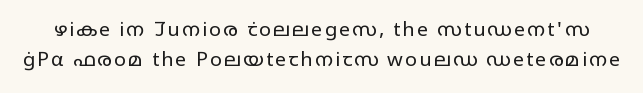
Q: Is the text bold? A: No.
Q: Is the text italic (slanted)? A: No, it is upright.
Q: Is the text underlined? A: No.
Q: Is the spacing between lines tight, normal or loose? A: Normal.
